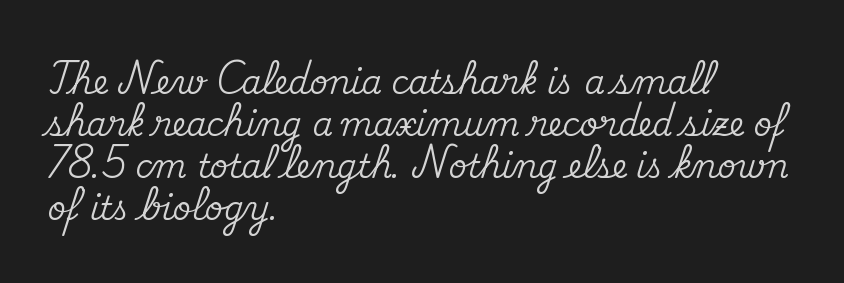
Q: Is the text italic (slanted)? A: Yes.
Q: Is the typeface a serif or a sans-serif typeface? A: Serif.
Q: Is the text underlined? A: No.
Q: How is the paragraph aligned? A: Left-aligned.
Q: Is the spacing between letters normal or unusually wide? A: Normal.
Q: Is the spacing between lines tight, normal or loose? A: Normal.
Q: Width (condensed, normal, or wide)? A: Normal.
Q: Stroke contrast? A: Medium.
Q: x-height? A: Small.
Q: Monospaced? A: No.
